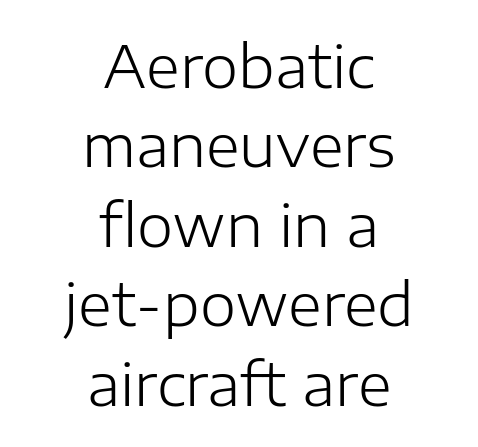
{"serif": "no", "italic": "no", "bold": "no", "weight": "light", "width": "normal", "stroke_contrast": "low", "x_height": "medium", "monospaced": "no", "underline": "no", "align": "center", "line_spacing": "normal", "line_spacing_ratio": 1.37, "letter_spacing": "normal", "letter_spacing_em": 0.0, "glyph_px": 58}
